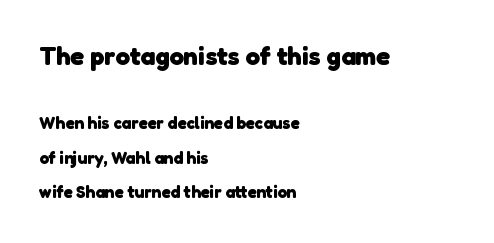
{"bold": "yes", "underline": "no", "align": "left", "line_spacing": "loose", "line_spacing_ratio": 2.02, "letter_spacing": "normal", "letter_spacing_em": 0.0, "larger_block": "first", "size_ratio": 1.53, "glyph_px": 26}
